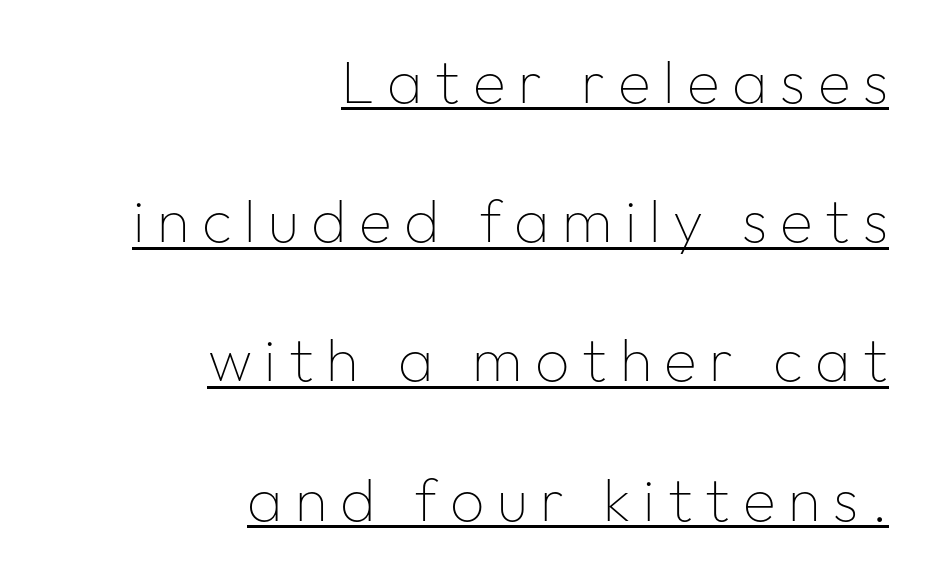
{"serif": "no", "italic": "no", "bold": "no", "weight": "thin", "width": "normal", "stroke_contrast": "low", "x_height": "medium", "monospaced": "no", "underline": "yes", "align": "right", "line_spacing": "loose", "line_spacing_ratio": 2.32, "letter_spacing": "wide", "letter_spacing_em": 0.21, "glyph_px": 60}
